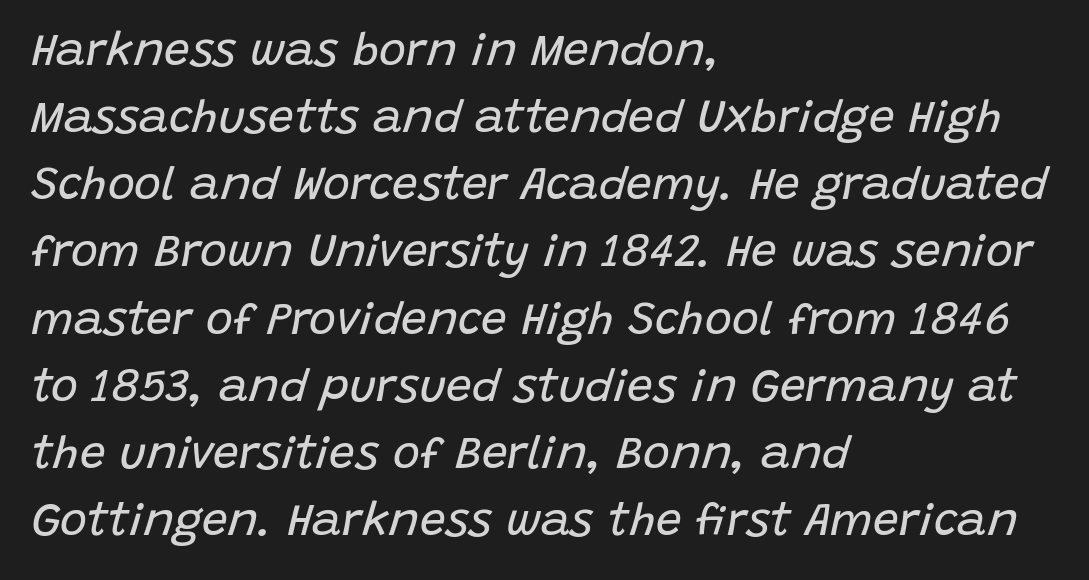
{"italic": "yes", "lean": "right", "slant_degrees": 15, "bold": "no", "weight": "regular", "width": "normal", "stroke_contrast": "low", "x_height": "large", "monospaced": "no", "underline": "no", "align": "left", "line_spacing": "normal", "line_spacing_ratio": 1.46, "letter_spacing": "normal", "letter_spacing_em": 0.0, "glyph_px": 46}
